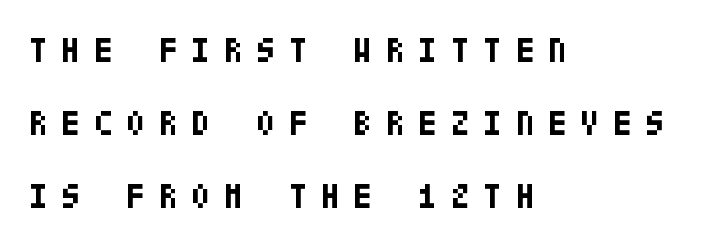
The image shows 35 px bold, condensed sans-serif type, upright; set left-aligned, loose line spacing (2.08x), unusually wide letter spacing (+0.38 em), not underlined; low stroke contrast and a large x-height.
